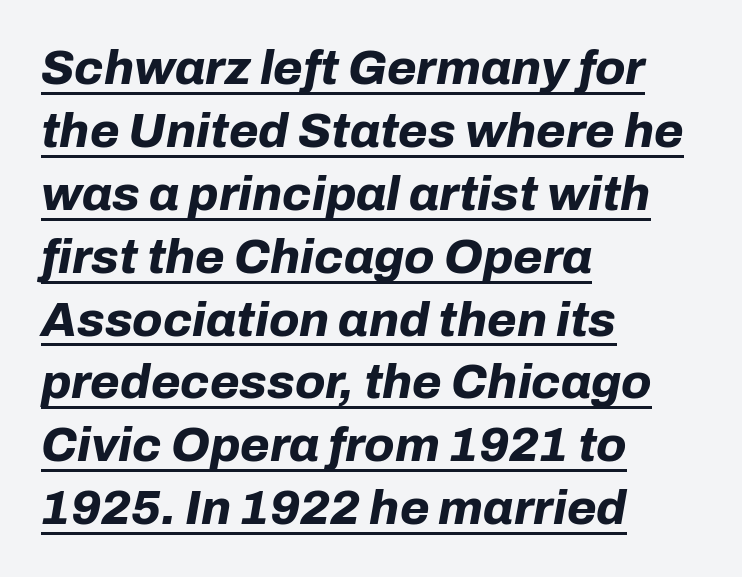
Each glyph is drawn with heavy, bold strokes. The typography opts for an oblique posture over an upright one. The letters sit at their default tracking, neither squeezed nor spread. The rendering uses natural spacing where letterforms have individual widths. Each line starts at the same left margin while the right side varies.
